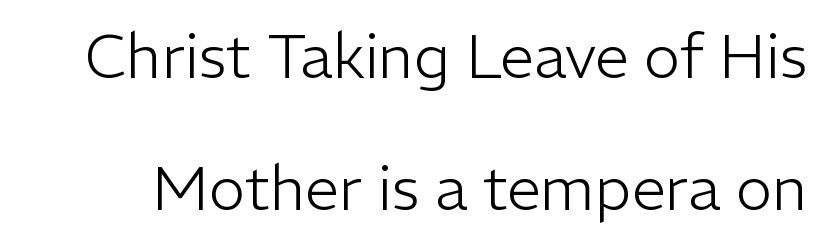
{"serif": "no", "italic": "no", "bold": "no", "weight": "light", "width": "normal", "stroke_contrast": "low", "x_height": "medium", "monospaced": "no", "underline": "no", "line_spacing": "loose", "line_spacing_ratio": 2.17, "letter_spacing": "normal", "letter_spacing_em": 0.0, "glyph_px": 61}
